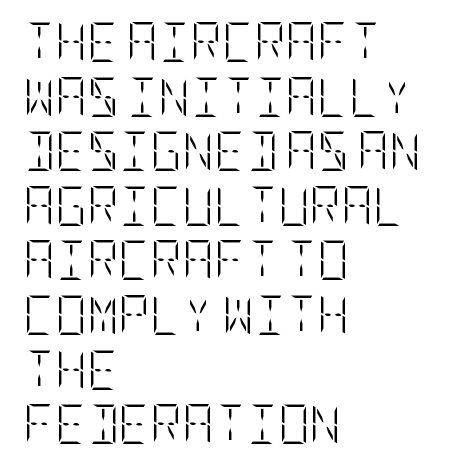
Q: Is the text bold? A: No.
Q: Is the text italic (slanted)? A: No, it is upright.
Q: Is the text underlined? A: No.
Q: How is the paragraph aligned? A: Left-aligned.
Q: Is the spacing between letters normal or unusually wide? A: Normal.
Q: Is the spacing between lines tight, normal or loose? A: Normal.
Q: Width (condensed, normal, or wide)? A: Condensed.
Q: Stroke contrast? A: Low.
Q: x-height? A: Large.
